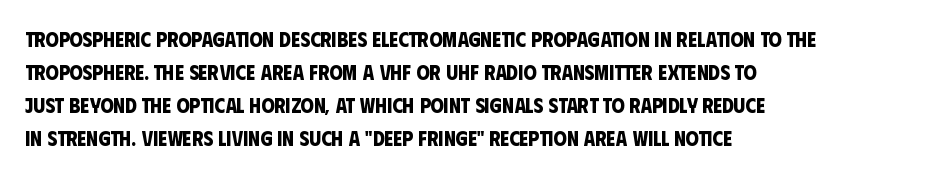
Q: Is the text bold? A: Yes.
Q: Is the text underlined? A: No.
Q: How is the paragraph aligned? A: Left-aligned.
Q: Is the spacing between letters normal or unusually wide? A: Normal.
Q: Is the spacing between lines tight, normal or loose? A: Normal.
